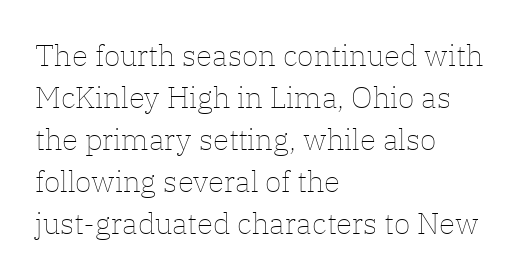
Q: Is the text bold? A: No.
Q: Is the text italic (slanted)? A: No, it is upright.
Q: Is the text underlined? A: No.
Q: How is the paragraph aligned? A: Left-aligned.
Q: Is the spacing between letters normal or unusually wide? A: Normal.
Q: Is the spacing between lines tight, normal or loose? A: Normal.
Q: Width (condensed, normal, or wide)? A: Normal.
Q: Stroke contrast? A: Low.
Q: x-height? A: Medium.
Q: Monospaced? A: No.
